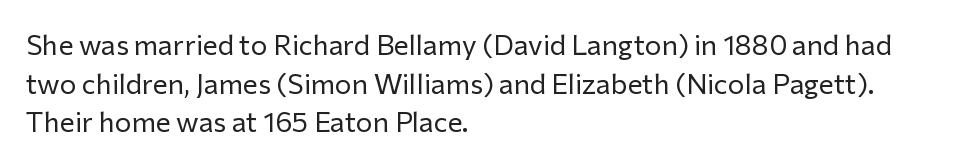
These lines are set flush left with a ragged right edge. Varying glyph widths throughout — classic text-font behaviour. Is this a sans? Yes — the strokes have no serifs. Bare-footed words on every line. Rows of type keep a routine distance in the vertical direction.
